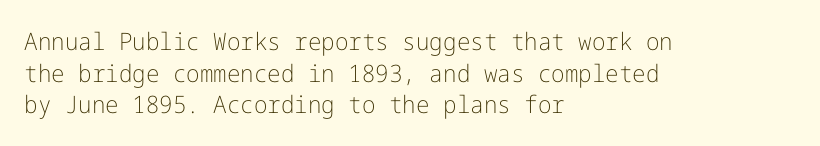
Leftover space on each line is placed entirely after the last word. The typesetting does not lean heavy: it is not bold. Honestly, the letter spacing is just normal — you wouldn't notice it. Underline: absent. If you drew a line through each stem, it would be perfectly vertical.
